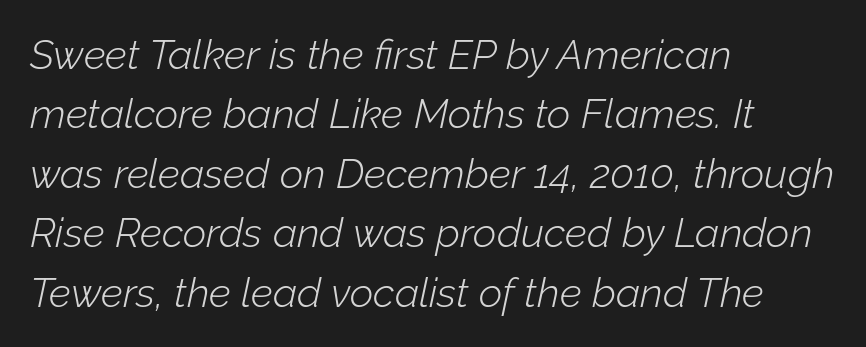
The image shows 41 px light type, italic (leaning right); set left-aligned, normal line spacing (1.45x), normal letter spacing, not underlined; low stroke contrast and a medium x-height.
